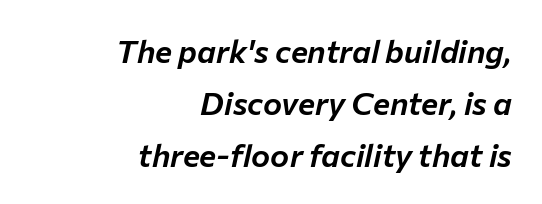
The image shows 32 px text type, italic (leaning right); set right-aligned, normal line spacing (1.62x), normal letter spacing, not underlined; low stroke contrast and a medium x-height.
